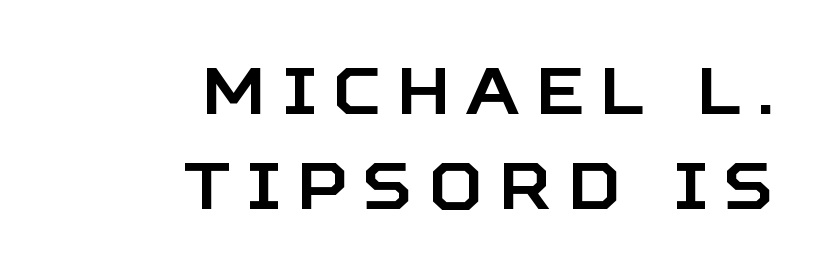
Q: Is the text italic (slanted)? A: No, it is upright.
Q: Is the typeface a serif or a sans-serif typeface? A: Sans-serif.
Q: Is the text underlined? A: No.
Q: How is the paragraph aligned? A: Right-aligned.
Q: Is the spacing between letters normal or unusually wide? A: Unusually wide.
Q: Is the spacing between lines tight, normal or loose? A: Normal.
Q: Width (condensed, normal, or wide)? A: Normal.
Q: Stroke contrast? A: Low.
Q: x-height? A: Large.
Q: Monospaced? A: No.
